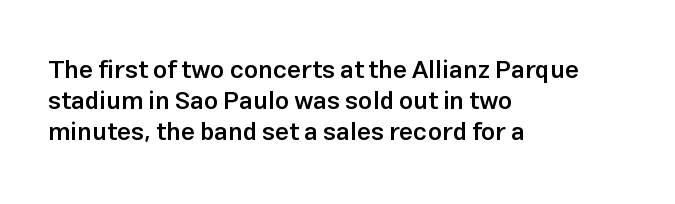
The image shows 25 px text type, upright; set left-aligned, normal line spacing (1.25x), normal letter spacing, not underlined.
